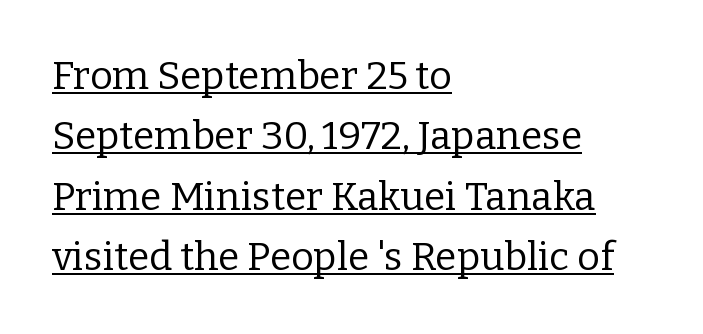
Q: Is the text bold? A: No.
Q: Is the text italic (slanted)? A: No, it is upright.
Q: Is the typeface a serif or a sans-serif typeface? A: Serif.
Q: Is the text underlined? A: Yes.
Q: How is the paragraph aligned? A: Left-aligned.
Q: Is the spacing between letters normal or unusually wide? A: Normal.
Q: Is the spacing between lines tight, normal or loose? A: Normal.
Q: Width (condensed, normal, or wide)? A: Normal.
Q: Stroke contrast? A: Low.
Q: x-height? A: Medium.
Q: Monospaced? A: No.
